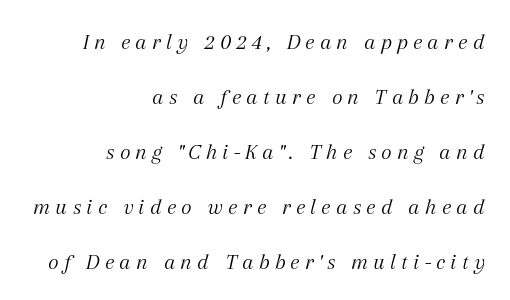
{"italic": "yes", "lean": "right", "slant_degrees": 12, "bold": "no", "underline": "no", "align": "right", "line_spacing": "loose", "line_spacing_ratio": 2.39, "letter_spacing": "wide", "letter_spacing_em": 0.21, "glyph_px": 23}
